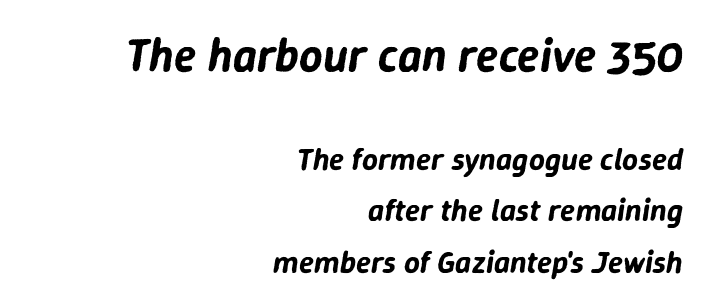
Q: Is the text italic (slanted)? A: Yes, it leans right by about 9 degrees.
Q: Is the text underlined? A: No.
Q: How is the paragraph aligned? A: Right-aligned.
Q: Is the spacing between letters normal or unusually wide? A: Normal.
Q: Is the spacing between lines tight, normal or loose? A: Normal.
Q: Which block of text is set in a larger size, the first (top) or the second (bottom)? A: The first (top) one.
Q: Width (condensed, normal, or wide)? A: Normal.
Q: Stroke contrast? A: Low.
Q: x-height? A: Medium.
Q: Monospaced? A: No.
